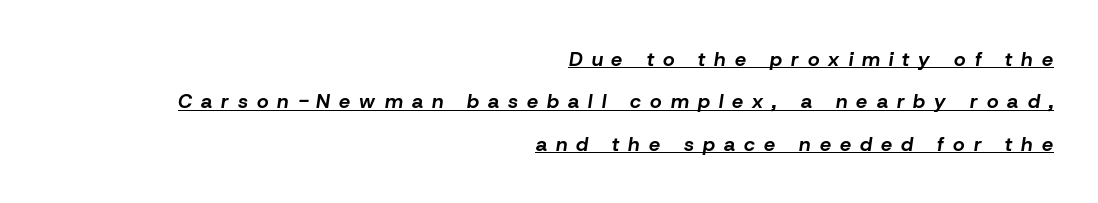
Q: Is the text bold? A: Yes.
Q: Is the text italic (slanted)? A: Yes, it leans right by about 8 degrees.
Q: Is the text underlined? A: Yes.
Q: How is the paragraph aligned? A: Right-aligned.
Q: Is the spacing between letters normal or unusually wide? A: Unusually wide.
Q: Is the spacing between lines tight, normal or loose? A: Loose.
